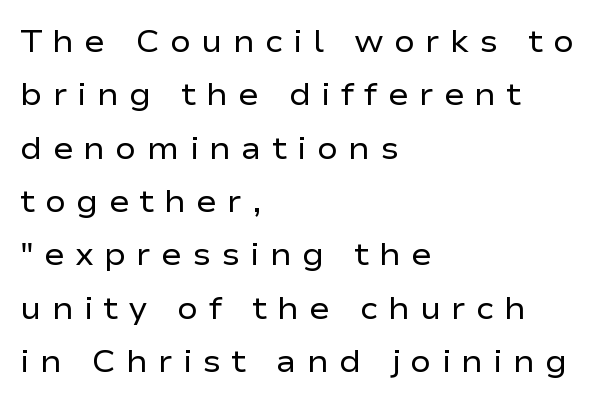
The letters stand upright; this is a roman face. This sample has the flowing, uneven cadence of proportional lettering. Type style note: lacks serifs. Caption: multi-line text, flush left, ragged right. Anything drawn beneath the words? Only blank space.
